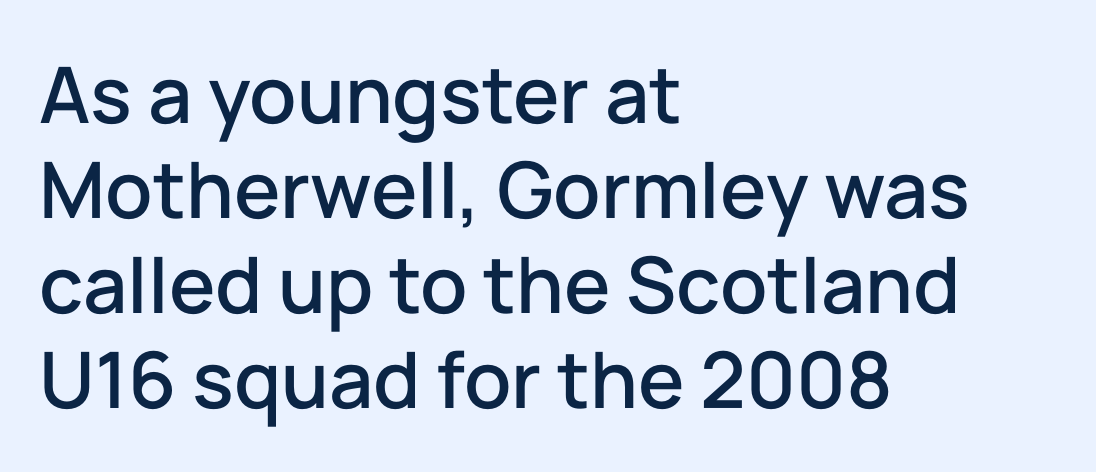
A student would call this left alignment; a typographer would say flush left, rag right. Short note: letters normally spaced. The passage shown is typed in a proportional face where columns would drift. In terms of posture, this sample is upright. Plain, unruled lines of type.
